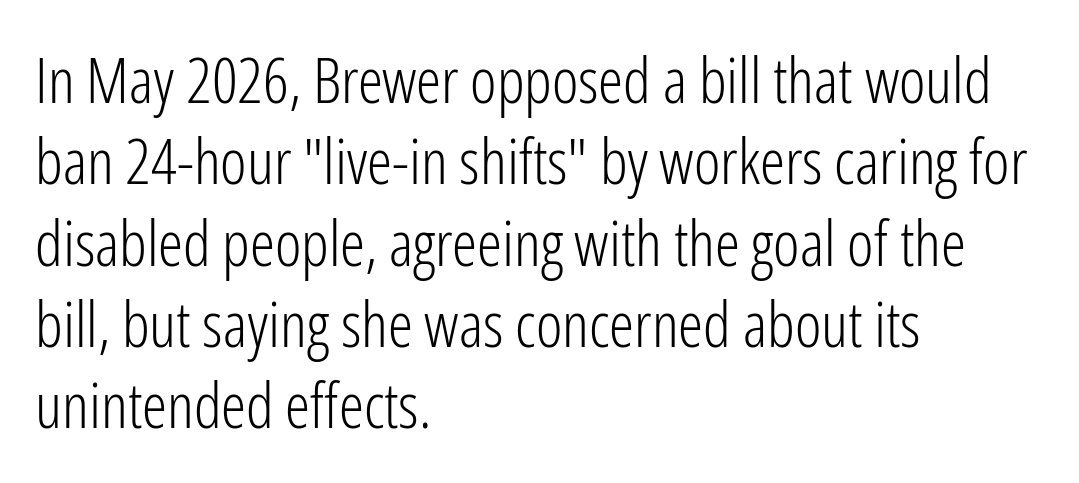
{"serif": "no", "italic": "no", "bold": "no", "weight": "light", "width": "condensed", "stroke_contrast": "low", "x_height": "medium", "monospaced": "no", "underline": "no", "align": "left", "line_spacing": "normal", "line_spacing_ratio": 1.29, "letter_spacing": "normal", "letter_spacing_em": 0.0, "glyph_px": 63}
